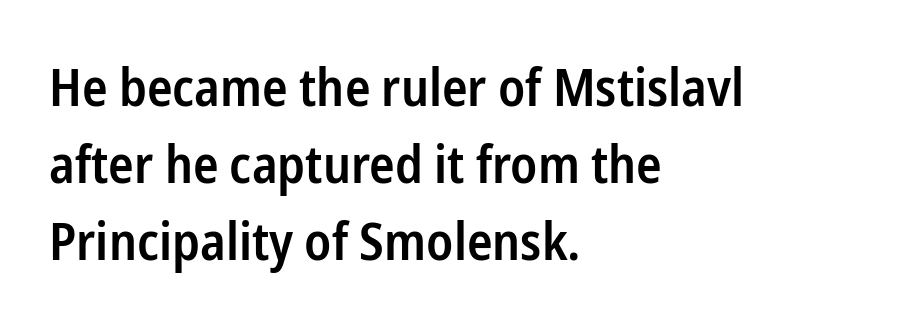
{"serif": "no", "italic": "no", "bold": "semi", "weight": "semibold", "width": "condensed", "stroke_contrast": "low", "x_height": "medium", "monospaced": "no", "underline": "no", "align": "left", "line_spacing": "normal", "line_spacing_ratio": 1.45, "letter_spacing": "normal", "letter_spacing_em": 0.0, "glyph_px": 53}
